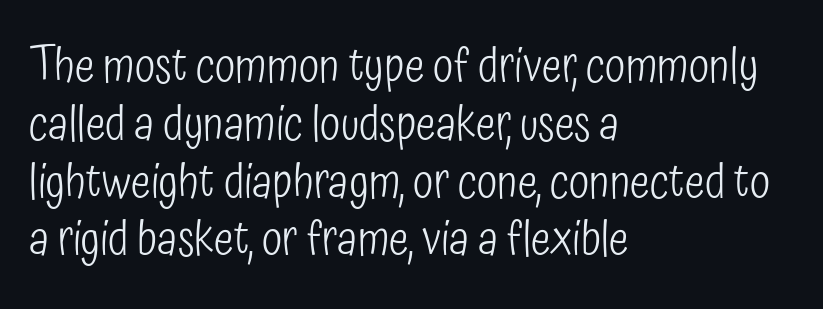
You could not count columns in this text — the font is proportionally spaced. The zone under the glyphs is completely vacant. Nope, not italic — everything's standing straight. Nothing sits at the stroke ends, so this counts as sans-serif. Spacing between characters is what you'd get straight out of the box.
